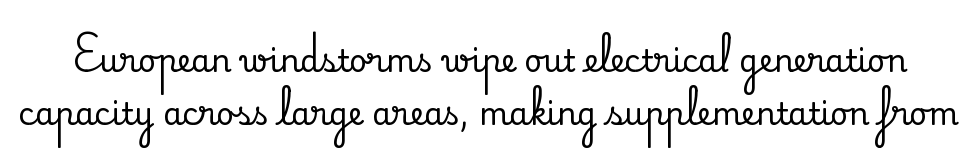
Q: Is the text italic (slanted)? A: No, it is upright.
Q: Is the typeface a serif or a sans-serif typeface? A: Serif.
Q: Is the text underlined? A: No.
Q: Is the spacing between letters normal or unusually wide? A: Normal.
Q: Is the spacing between lines tight, normal or loose? A: Normal.
Q: Width (condensed, normal, or wide)? A: Normal.
Q: Stroke contrast? A: Medium.
Q: x-height? A: Small.
Q: Monospaced? A: No.
